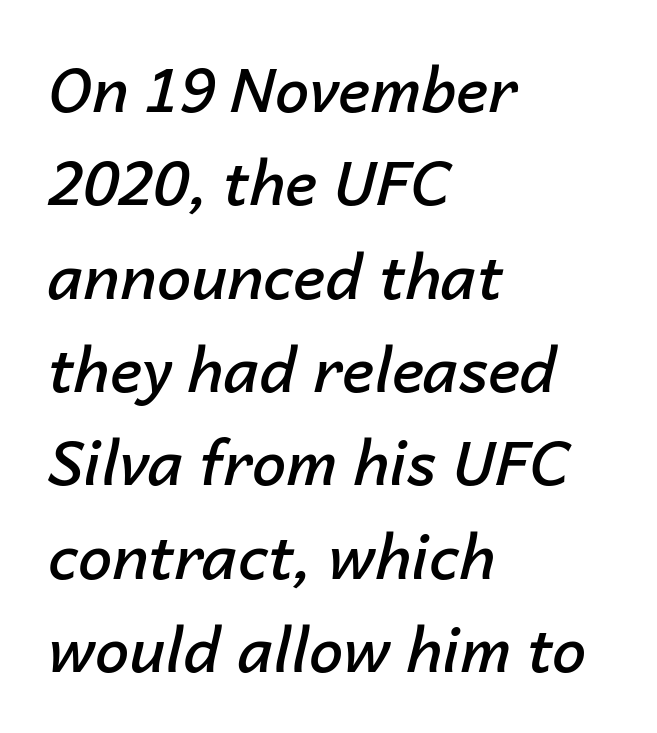
Q: Is the text bold? A: Semi-bold.
Q: Is the text italic (slanted)? A: Yes, it leans right by about 14 degrees.
Q: Is the text underlined? A: No.
Q: How is the paragraph aligned? A: Left-aligned.
Q: Is the spacing between letters normal or unusually wide? A: Normal.
Q: Is the spacing between lines tight, normal or loose? A: Normal.
Q: Width (condensed, normal, or wide)? A: Normal.
Q: Stroke contrast? A: Low.
Q: x-height? A: Medium.
Q: Monospaced? A: No.
